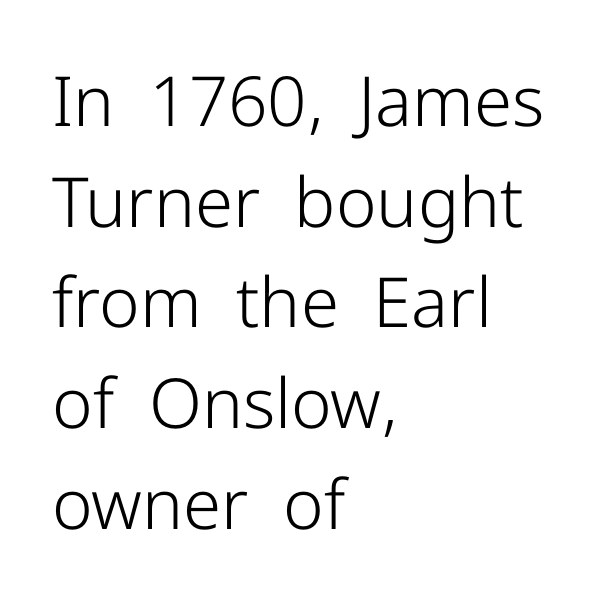
Q: Is the text bold? A: No.
Q: Is the text italic (slanted)? A: No, it is upright.
Q: Is the typeface a serif or a sans-serif typeface? A: Sans-serif.
Q: Is the text underlined? A: No.
Q: How is the paragraph aligned? A: Left-aligned.
Q: Is the spacing between letters normal or unusually wide? A: Normal.
Q: Is the spacing between lines tight, normal or loose? A: Normal.
Q: Width (condensed, normal, or wide)? A: Normal.
Q: Stroke contrast? A: Low.
Q: x-height? A: Medium.
Q: Monospaced? A: No.
